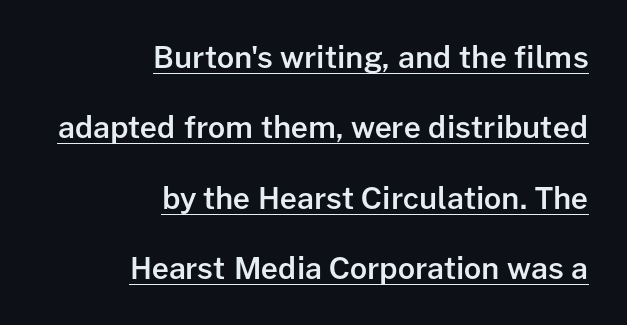
Q: Is the text bold? A: Semi-bold.
Q: Is the text italic (slanted)? A: No, it is upright.
Q: Is the typeface a serif or a sans-serif typeface? A: Sans-serif.
Q: Is the text underlined? A: Yes.
Q: How is the paragraph aligned? A: Right-aligned.
Q: Is the spacing between letters normal or unusually wide? A: Normal.
Q: Is the spacing between lines tight, normal or loose? A: Loose.
Q: Width (condensed, normal, or wide)? A: Normal.
Q: Stroke contrast? A: Low.
Q: x-height? A: Medium.
Q: Monospaced? A: No.
